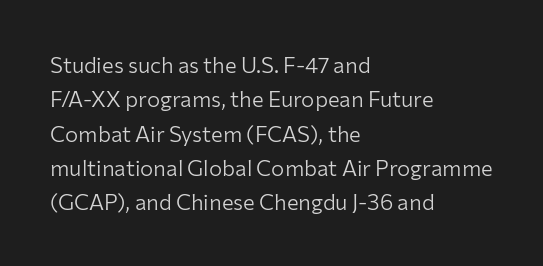
{"italic": "no", "bold": "no", "underline": "no", "align": "left", "line_spacing": "normal", "line_spacing_ratio": 1.56, "letter_spacing": "normal", "letter_spacing_em": 0.0, "glyph_px": 22}
